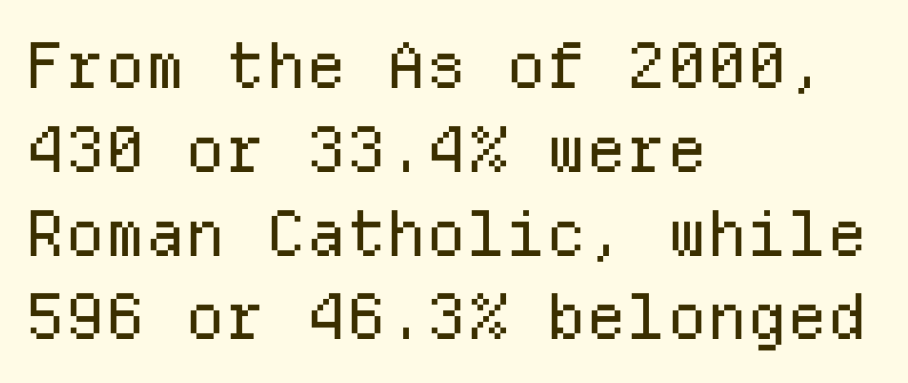
The image shows 63 px regular-weight sans-serif type, upright, monospaced; set left-aligned, normal line spacing (1.33x), normal letter spacing, not underlined; low stroke contrast and a medium x-height.
